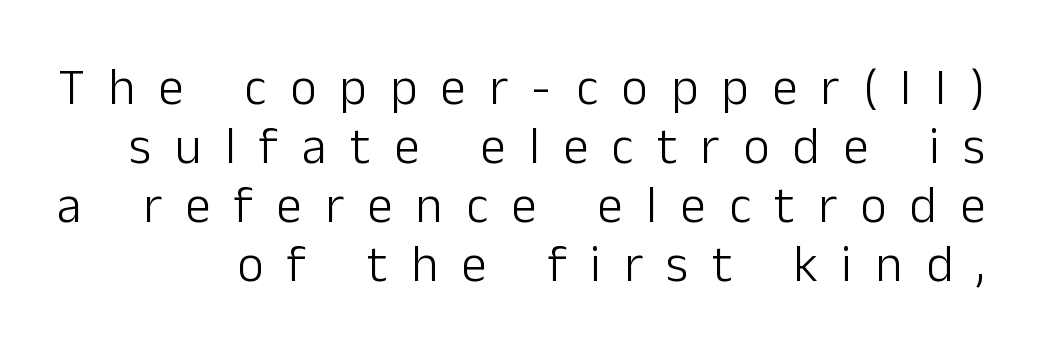
Q: Is the text bold? A: No.
Q: Is the text italic (slanted)? A: No, it is upright.
Q: Is the typeface a serif or a sans-serif typeface? A: Sans-serif.
Q: Is the text underlined? A: No.
Q: Is the spacing between letters normal or unusually wide? A: Unusually wide.
Q: Width (condensed, normal, or wide)? A: Normal.
Q: Stroke contrast? A: Low.
Q: x-height? A: Medium.
Q: Monospaced? A: No.
